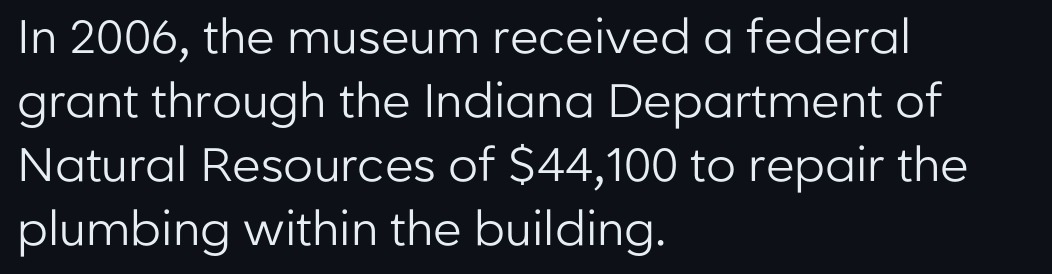
{"serif": "no", "italic": "no", "bold": "no", "weight": "regular", "width": "normal", "stroke_contrast": "low", "x_height": "medium", "monospaced": "no", "underline": "no", "align": "left", "line_spacing": "normal", "line_spacing_ratio": 1.36, "letter_spacing": "normal", "letter_spacing_em": 0.0, "glyph_px": 47}
